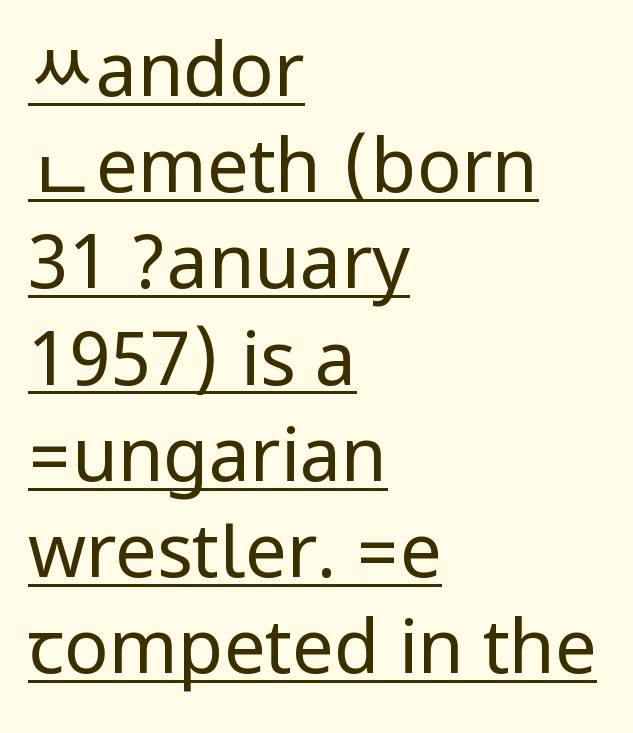
You can see a thin bar hugging the bottom of the glyphs. The typeface chosen for these lines omits serifs. Every row of glyphs begins at an identical x-position on the left. The rendering uses a moderate line-height, typical for paragraphs. Is there any slant? The stems are plumb. No letter is thick-stroked: the sample isn't bold.
